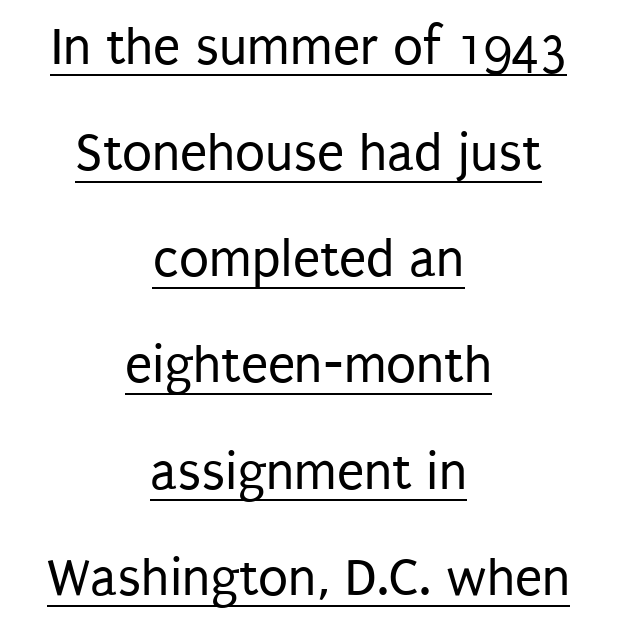
The image shows 55 px regular-weight, condensed sans-serif type, upright; set centered, loose line spacing (1.93x), normal letter spacing, underlined; low stroke contrast and a large x-height.
